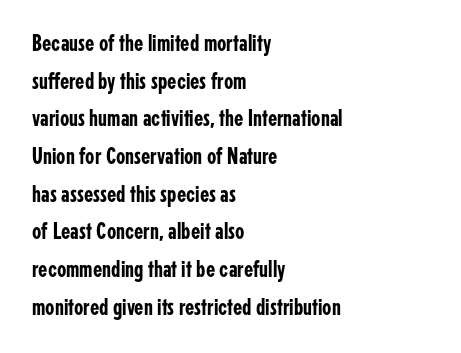
Q: Is the text italic (slanted)? A: No, it is upright.
Q: Is the text underlined? A: No.
Q: How is the paragraph aligned? A: Left-aligned.
Q: Is the spacing between letters normal or unusually wide? A: Normal.
Q: Is the spacing between lines tight, normal or loose? A: Normal.
